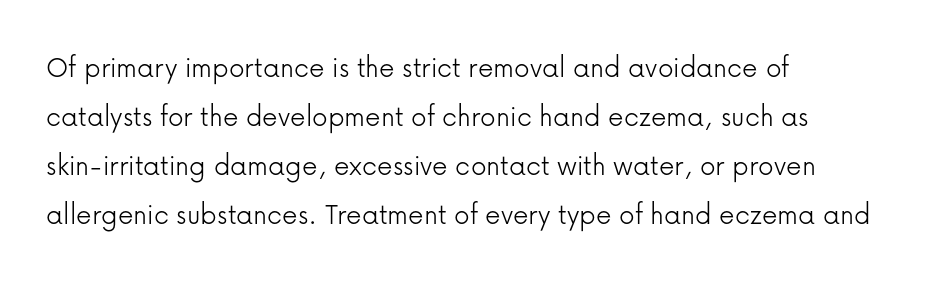
The text block is weighted toward the left margin, trailing off unevenly rightward. Baseline-to-baseline distance is the conventional proportion of letter height. In terms of posture, this sample is upright. Do the characters align in a grid? No, the font is proportional.
